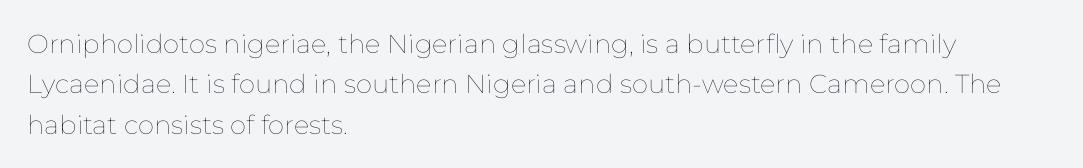
Q: Is the text bold? A: No.
Q: Is the text italic (slanted)? A: No, it is upright.
Q: Is the text underlined? A: No.
Q: How is the paragraph aligned? A: Left-aligned.
Q: Is the spacing between letters normal or unusually wide? A: Normal.
Q: Is the spacing between lines tight, normal or loose? A: Normal.
